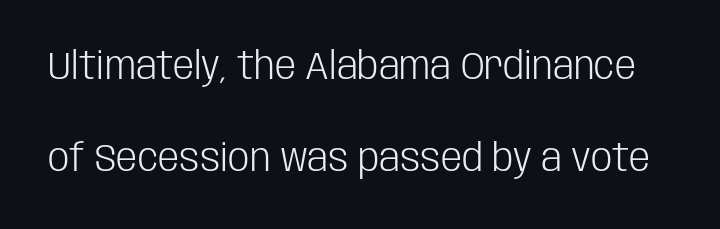
{"serif": "no", "italic": "no", "bold": "no", "weight": "light", "width": "condensed", "stroke_contrast": "low", "x_height": "large", "monospaced": "no", "underline": "no", "line_spacing": "loose", "line_spacing_ratio": 2.42, "letter_spacing": "normal", "letter_spacing_em": 0.0, "glyph_px": 38}
